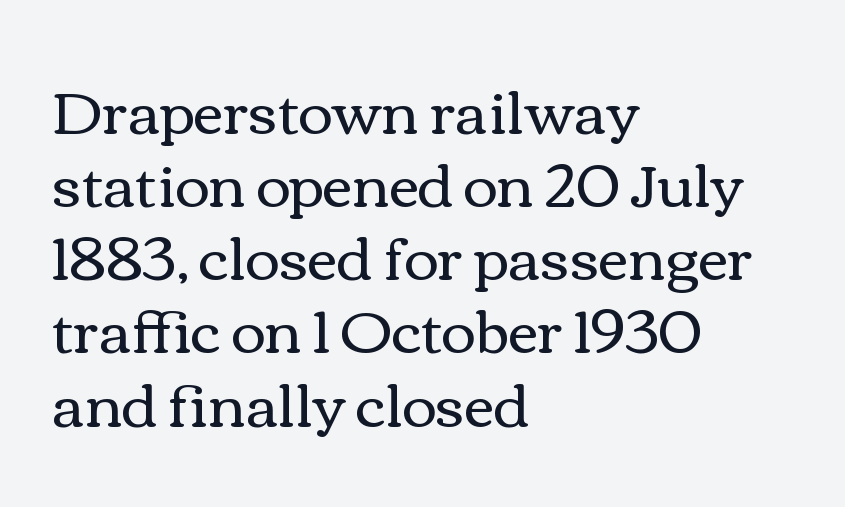
{"italic": "no", "bold": "no", "weight": "regular", "width": "wide", "x_height": "medium", "monospaced": "no", "underline": "no", "align": "left", "line_spacing_ratio": 1.24, "letter_spacing": "normal", "letter_spacing_em": 0.0, "glyph_px": 59}
